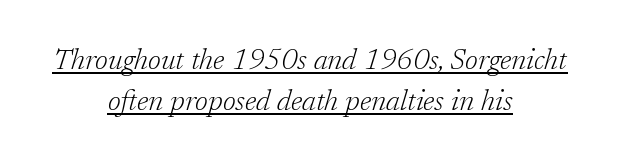
The image shows 29 px light serif type, italic (leaning right); set centered, normal line spacing (1.42x), normal letter spacing, underlined; low stroke contrast and a medium x-height.
